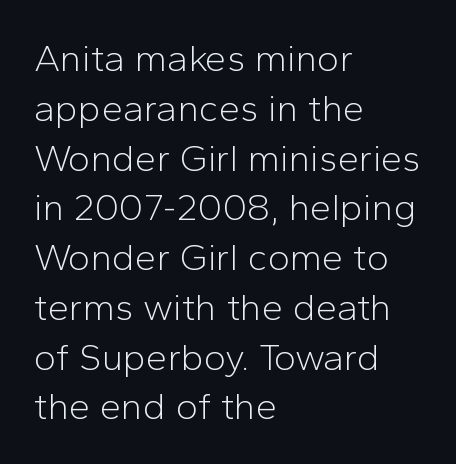
Stroke mass is kept to a normal reading level or below. Character widths vary here, with narrow letters taking less room than wide ones. The lettering holds an erect, upright posture throughout. A student would call this left alignment; a typographer would say flush left, rag right. Honestly, there is no underline to notice here at all. The tracking reads as untouched default to a designer's eye.
